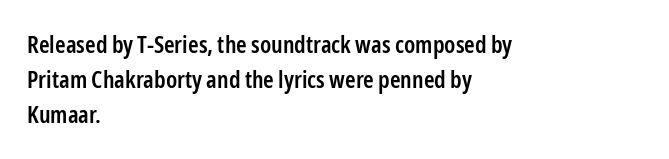
Leading matches the norm, producing a regular column. This sample uses an upright cut, with every glyph sitting square on the baseline. A fair bit of extra ink — the face is semibold, not bold. Does the copy run flush right? No — it runs flush left. This rendering features lettering with no underline. Between one letter and the next there's only the usual sliver of space.
